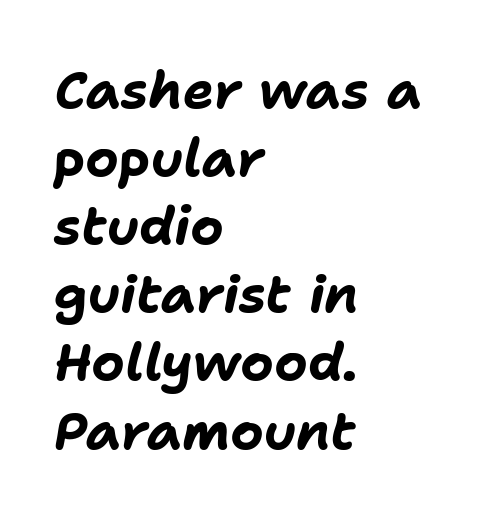
The face used here has the dense, thick strokes of a bold. The letters advance in unequal steps, a hallmark of proportional type. The letters sit at their default tracking, neither squeezed nor spread. Slant detected: the letters are inclined. Typeset ragged right — the left edge is the straight one. No word sits above an underline.
